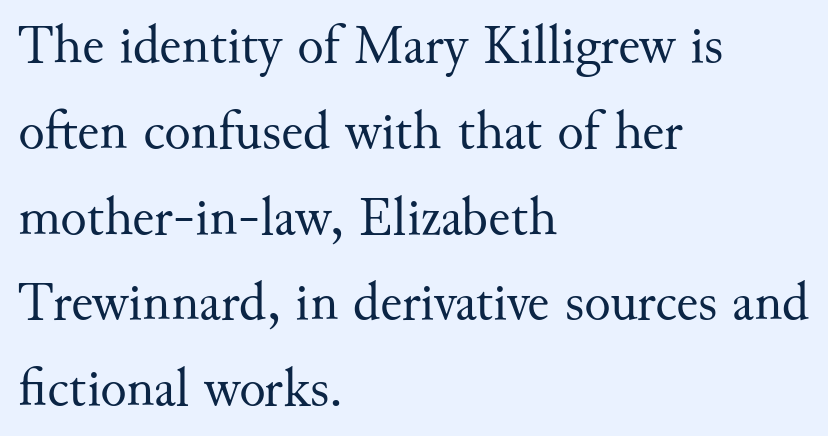
The setting favours the left margin, as ordinary paragraphs usually do. The face used here is proportionally spaced, like ordinary book or web type. The glyphs are unaccompanied by any horizontal stroke below them. No extra ink here — the face is not bold. The letters stand upright; this is a roman face.
